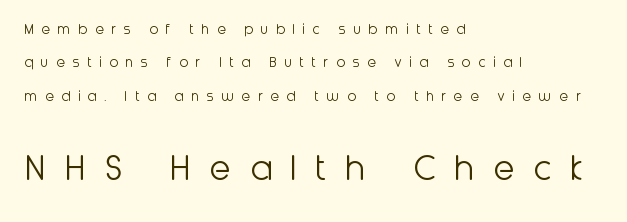
{"serif": "no", "italic": "no", "bold": "no", "weight": "light", "width": "normal", "stroke_contrast": "low", "x_height": "medium", "monospaced": "no", "underline": "no", "align": "left", "line_spacing": "loose", "line_spacing_ratio": 2.09, "letter_spacing": "wide", "letter_spacing_em": 0.46, "larger_block": "second", "size_ratio": 2.5, "glyph_px": 40}
